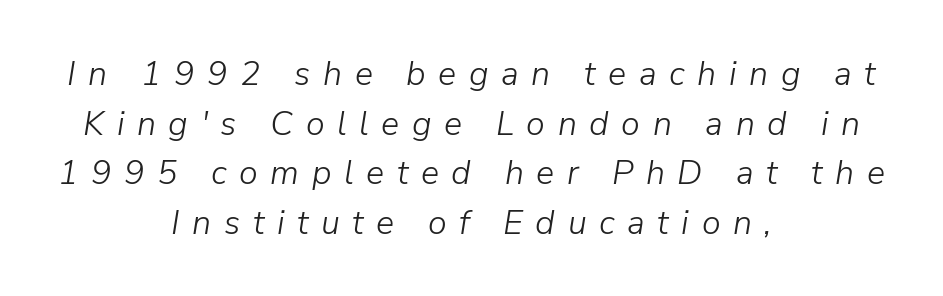
{"italic": "yes", "lean": "right", "slant_degrees": 9, "bold": "no", "weight": "light", "width": "normal", "stroke_contrast": "low", "x_height": "medium", "monospaced": "no", "underline": "no", "align": "center", "line_spacing": "normal", "line_spacing_ratio": 1.46, "letter_spacing": "wide", "letter_spacing_em": 0.37, "glyph_px": 34}
